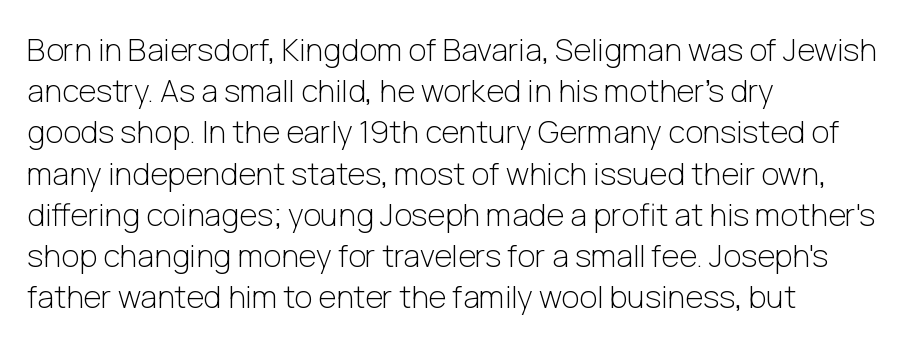
Nothing heavy about these letters — not bold at all. Short note: letters normally spaced. Are there feet on the stems? There aren't — it's a sans. Spacing verdict: proportional, widths tailored to each character.
